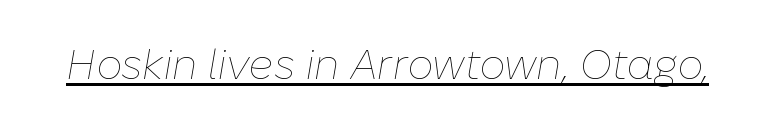
The image shows 41 px thin type, italic (leaning right); set normal letter spacing, underlined; low stroke contrast and a medium x-height.
